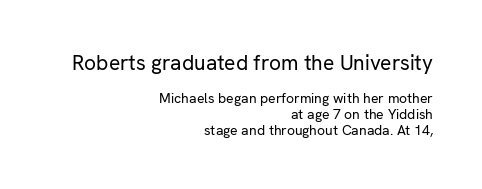
Q: Is the text bold? A: No.
Q: Is the text italic (slanted)? A: No, it is upright.
Q: Is the text underlined? A: No.
Q: How is the paragraph aligned? A: Right-aligned.
Q: Is the spacing between letters normal or unusually wide? A: Normal.
Q: Is the spacing between lines tight, normal or loose? A: Tight.
Q: Which block of text is set in a larger size, the first (top) or the second (bottom)? A: The first (top) one.
